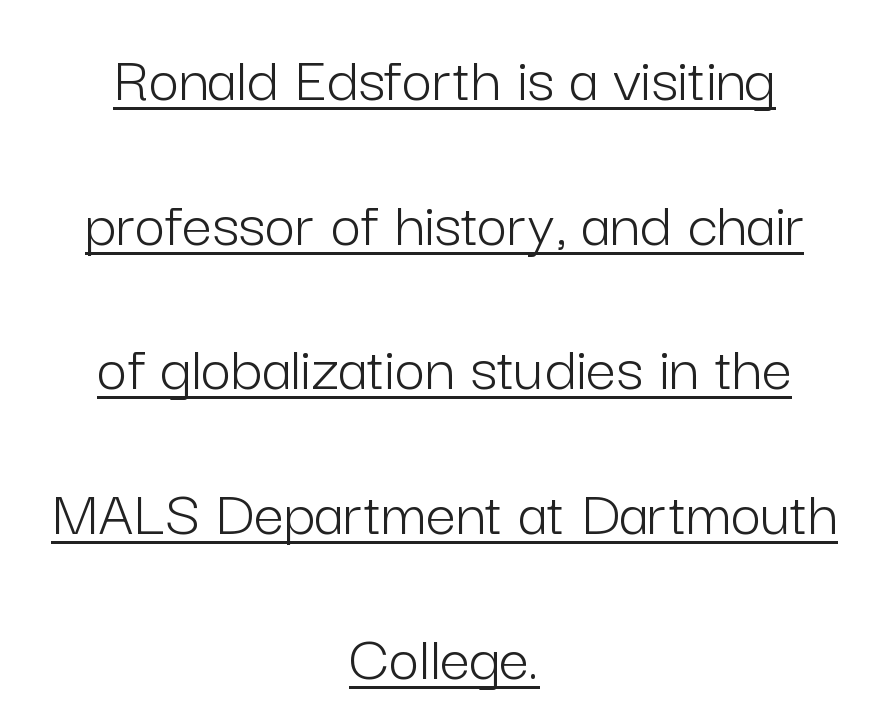
{"serif": "no", "italic": "no", "bold": "no", "weight": "light", "width": "normal", "stroke_contrast": "low", "x_height": "medium", "monospaced": "no", "underline": "yes", "align": "center", "line_spacing": "loose", "line_spacing_ratio": 2.16, "letter_spacing": "normal", "letter_spacing_em": 0.0, "glyph_px": 67}
